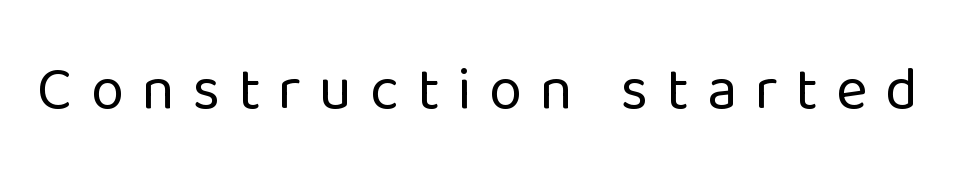
The image shows 60 px regular-weight sans-serif type, upright; set unusually wide letter spacing (+0.3 em), not underlined; low stroke contrast and a medium x-height.
